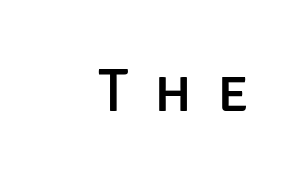
The line texture is sparse and dotted thanks to wide tracking. Think of a printed novel: that variable character pitch is what you see here. Style check: upright. This rendering employs a face without finishing strokes, i.e., a sans-serif. The glyphs are unaccompanied by any horizontal stroke below them.
